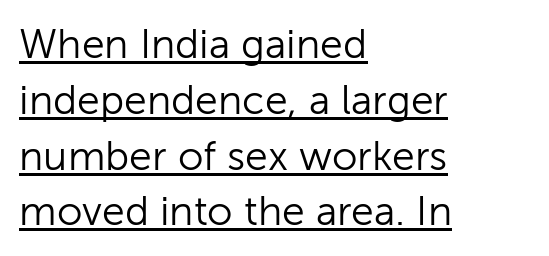
Q: Is the text bold? A: No.
Q: Is the text italic (slanted)? A: No, it is upright.
Q: Is the typeface a serif or a sans-serif typeface? A: Sans-serif.
Q: Is the text underlined? A: Yes.
Q: How is the paragraph aligned? A: Left-aligned.
Q: Is the spacing between letters normal or unusually wide? A: Normal.
Q: Is the spacing between lines tight, normal or loose? A: Normal.
Q: Width (condensed, normal, or wide)? A: Normal.
Q: Stroke contrast? A: Low.
Q: x-height? A: Medium.
Q: Monospaced? A: No.
